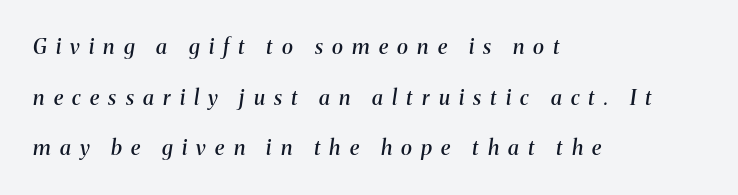
Q: Is the text bold? A: Semi-bold.
Q: Is the text italic (slanted)? A: Yes, it leans right by about 8 degrees.
Q: Is the text underlined? A: No.
Q: How is the paragraph aligned? A: Left-aligned.
Q: Is the spacing between letters normal or unusually wide? A: Unusually wide.
Q: Is the spacing between lines tight, normal or loose? A: Loose.
